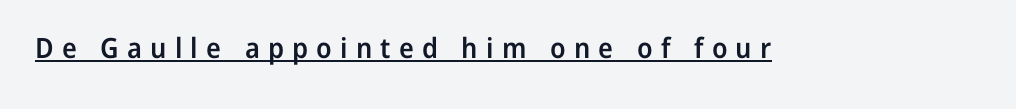
Q: Is the text bold? A: Semi-bold.
Q: Is the text italic (slanted)? A: No, it is upright.
Q: Is the typeface a serif or a sans-serif typeface? A: Sans-serif.
Q: Is the text underlined? A: Yes.
Q: Is the spacing between letters normal or unusually wide? A: Unusually wide.
Q: Width (condensed, normal, or wide)? A: Normal.
Q: Stroke contrast? A: Low.
Q: x-height? A: Medium.
Q: Monospaced? A: No.
